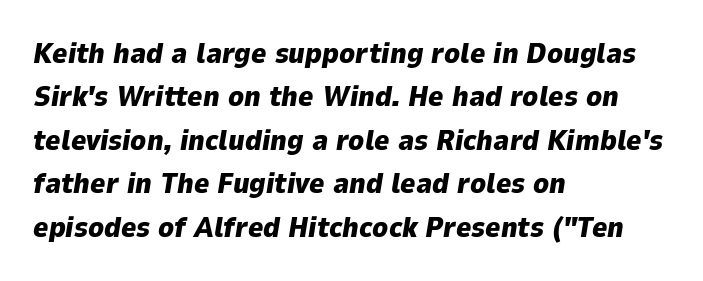
A student would call this left alignment; a typographer would say flush left, rag right. You'd pick this weight for a headline — it's a proper bold. Tall strokes in this sample are angled rather than plumb. The designer left line spacing at the default.
